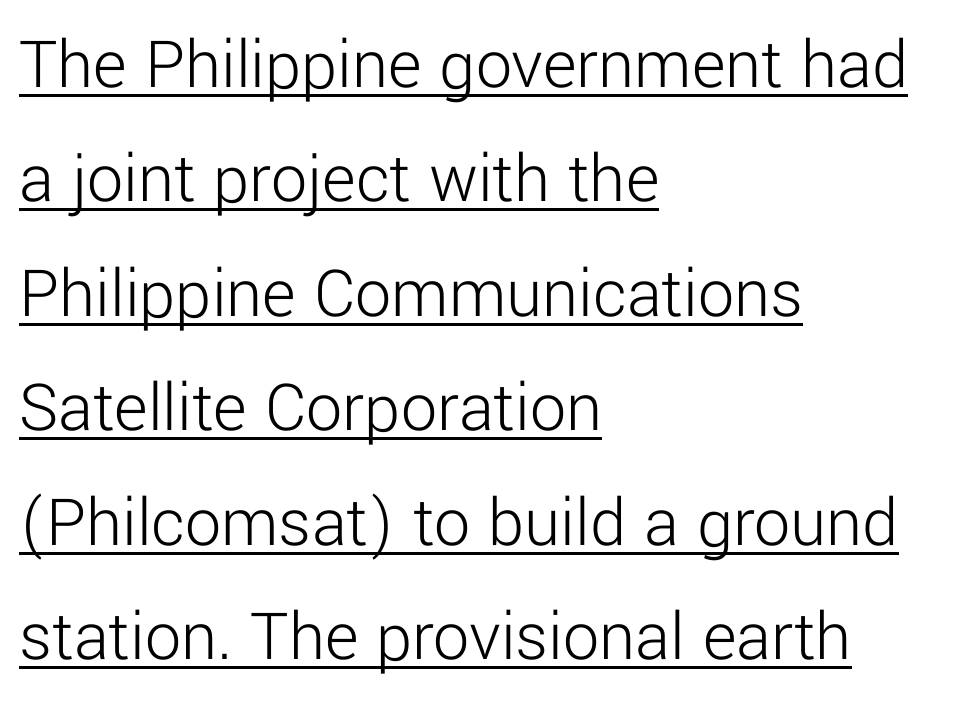
The image shows 72 px light sans-serif type, upright; set left-aligned, normal line spacing (1.59x), normal letter spacing, underlined; low stroke contrast and a medium x-height.
